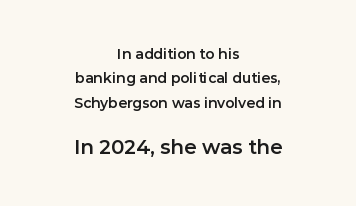
{"italic": "no", "underline": "no", "align": "center", "line_spacing_ratio": 1.75, "letter_spacing": "normal", "letter_spacing_em": 0.0, "larger_block": "second", "size_ratio": 1.43, "glyph_px": 20}
